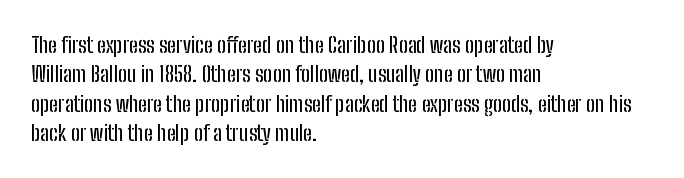
Q: Is the text italic (slanted)? A: No, it is upright.
Q: Is the text underlined? A: No.
Q: How is the paragraph aligned? A: Left-aligned.
Q: Is the spacing between letters normal or unusually wide? A: Normal.
Q: Is the spacing between lines tight, normal or loose? A: Normal.
